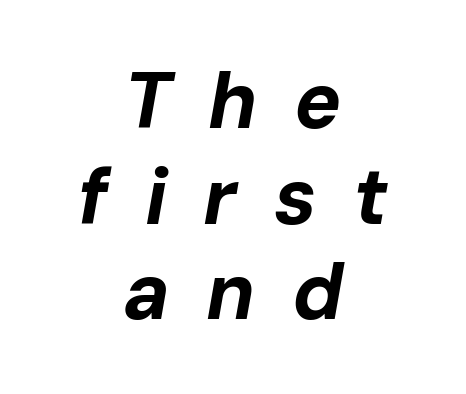
The image shows 79 px bold type, italic (leaning right); set centered, line spacing 1.21x, unusually wide letter spacing (+0.46 em), not underlined; low stroke contrast and a medium x-height.
